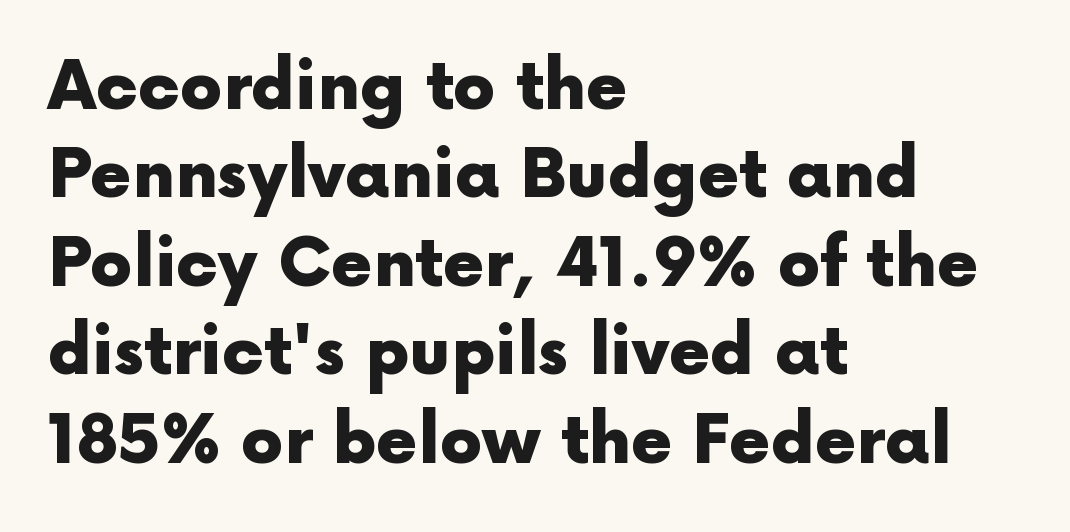
Q: Is the text bold? A: Yes.
Q: Is the text italic (slanted)? A: No, it is upright.
Q: Is the typeface a serif or a sans-serif typeface? A: Sans-serif.
Q: Is the text underlined? A: No.
Q: How is the paragraph aligned? A: Left-aligned.
Q: Is the spacing between letters normal or unusually wide? A: Normal.
Q: Is the spacing between lines tight, normal or loose? A: Normal.
Q: Width (condensed, normal, or wide)? A: Normal.
Q: x-height? A: Medium.
Q: Monospaced? A: No.
